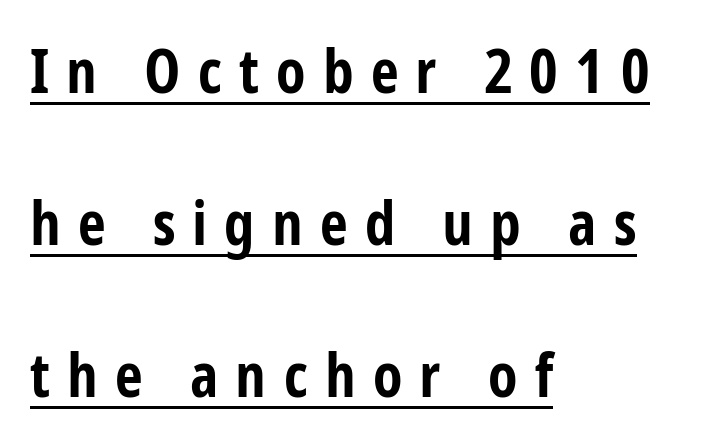
{"serif": "no", "italic": "no", "bold": "yes", "weight": "bold", "width": "condensed", "stroke_contrast": "low", "x_height": "medium", "monospaced": "no", "underline": "yes", "align": "left", "line_spacing": "loose", "line_spacing_ratio": 2.49, "letter_spacing": "wide", "letter_spacing_em": 0.28, "glyph_px": 61}
